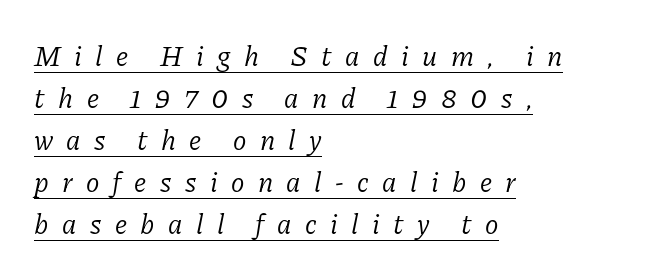
Q: Is the text bold? A: No.
Q: Is the text italic (slanted)? A: Yes, it leans right by about 11 degrees.
Q: Is the typeface a serif or a sans-serif typeface? A: Serif.
Q: Is the text underlined? A: Yes.
Q: How is the paragraph aligned? A: Left-aligned.
Q: Is the spacing between letters normal or unusually wide? A: Unusually wide.
Q: Is the spacing between lines tight, normal or loose? A: Normal.
Q: Width (condensed, normal, or wide)? A: Normal.
Q: Stroke contrast? A: Low.
Q: x-height? A: Medium.
Q: Monospaced? A: No.
